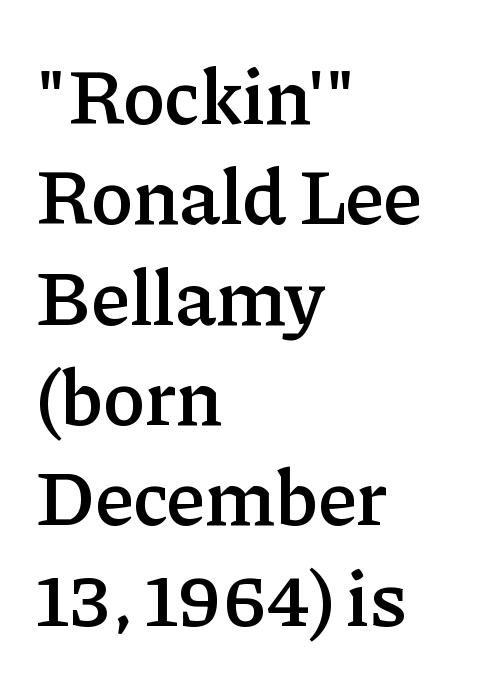
The image shows 79 px semibold serif type, upright; set left-aligned, normal line spacing (1.27x), normal letter spacing, not underlined; low stroke contrast and a medium x-height.
